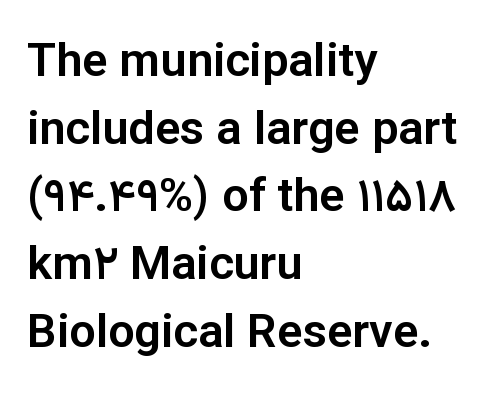
Q: Is the text italic (slanted)? A: No, it is upright.
Q: Is the typeface a serif or a sans-serif typeface? A: Sans-serif.
Q: Is the text underlined? A: No.
Q: How is the paragraph aligned? A: Left-aligned.
Q: Is the spacing between letters normal or unusually wide? A: Normal.
Q: Is the spacing between lines tight, normal or loose? A: Normal.
Q: Width (condensed, normal, or wide)? A: Normal.
Q: Stroke contrast? A: Low.
Q: x-height? A: Medium.
Q: Monospaced? A: No.
